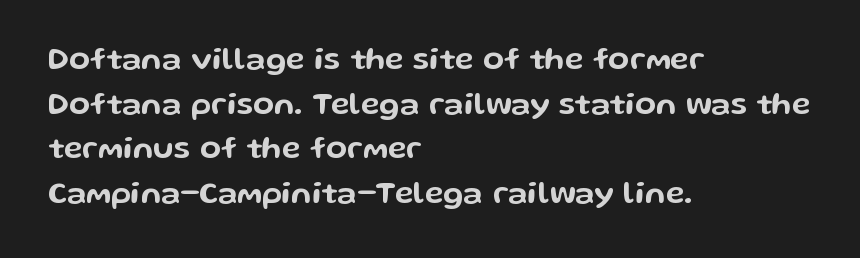
Q: Is the text italic (slanted)? A: No, it is upright.
Q: Is the typeface a serif or a sans-serif typeface? A: Sans-serif.
Q: Is the text underlined? A: No.
Q: How is the paragraph aligned? A: Left-aligned.
Q: Is the spacing between letters normal or unusually wide? A: Normal.
Q: Is the spacing between lines tight, normal or loose? A: Normal.
Q: Width (condensed, normal, or wide)? A: Wide.
Q: Stroke contrast? A: Low.
Q: x-height? A: Medium.
Q: Monospaced? A: No.
